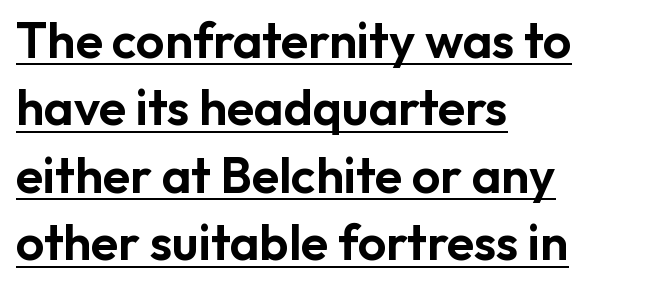
Unlike a traditional serif, this face leaves its strokes unadorned. The rendering uses natural spacing where letterforms have individual widths. The tracking reads as untouched default to a designer's eye. The lines are quadded left. One glance says typical: line gaps are just what's usual.
